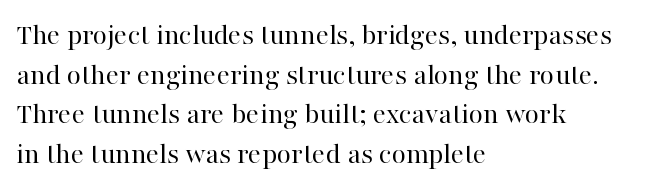
Posture: vertical. The typeface chosen for these lines features serifs. Each letter keeps its own natural width here, so spacing adapts to shape. The line texture is even and compact thanks to regular tracking. These lines are set flush left with a ragged right edge.
